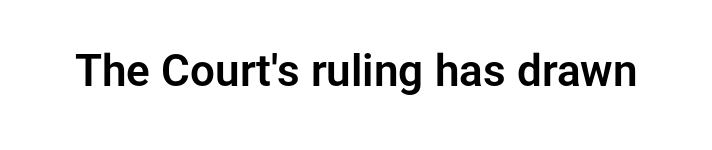
{"serif": "no", "italic": "no", "width": "normal", "stroke_contrast": "low", "x_height": "medium", "monospaced": "no", "underline": "no", "letter_spacing": "normal", "letter_spacing_em": 0.0, "glyph_px": 44}
